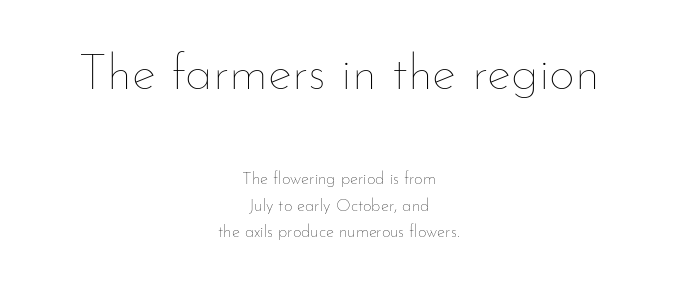
{"italic": "no", "bold": "no", "weight": "thin", "width": "normal", "stroke_contrast": "low", "x_height": "small", "monospaced": "no", "underline": "no", "align": "center", "line_spacing": "normal", "line_spacing_ratio": 1.57, "letter_spacing": "normal", "letter_spacing_em": 0.0, "larger_block": "first", "size_ratio": 3.0, "glyph_px": 51}
